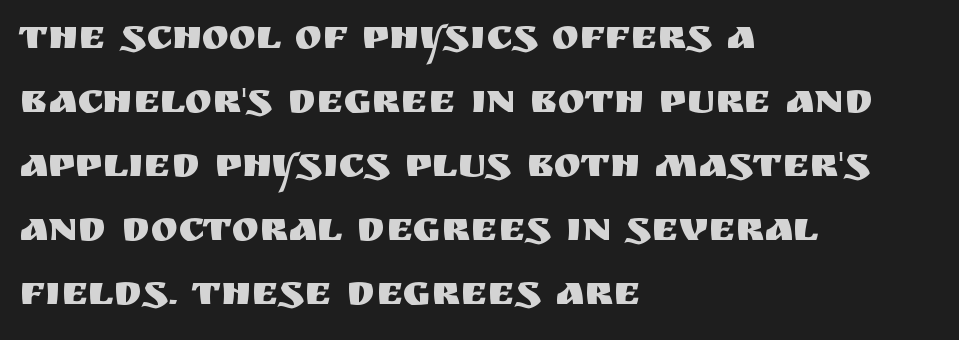
Summary of vertical rhythm: regular, with standard interline spacing. Is there any slant? The stems are plumb. Observe the ordinary spacing: letters are neighbours, not strangers. The face used here is proportionally spaced, like ordinary book or web type.
